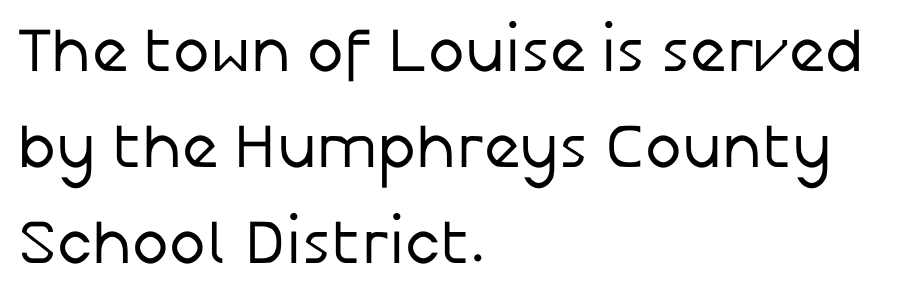
Q: Is the text bold? A: No.
Q: Is the text italic (slanted)? A: No, it is upright.
Q: Is the typeface a serif or a sans-serif typeface? A: Sans-serif.
Q: Is the text underlined? A: No.
Q: How is the paragraph aligned? A: Left-aligned.
Q: Is the spacing between letters normal or unusually wide? A: Normal.
Q: Is the spacing between lines tight, normal or loose? A: Normal.
Q: Width (condensed, normal, or wide)? A: Normal.
Q: Stroke contrast? A: Low.
Q: x-height? A: Medium.
Q: Monospaced? A: No.
